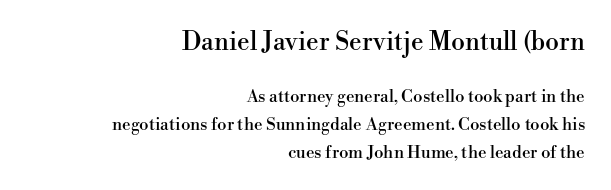
{"italic": "no", "underline": "no", "align": "right", "line_spacing": "normal", "line_spacing_ratio": 1.62, "letter_spacing": "normal", "letter_spacing_em": 0.0, "larger_block": "first", "size_ratio": 1.47, "glyph_px": 25}
